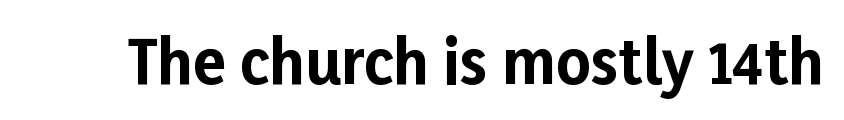
{"serif": "no", "italic": "no", "bold": "yes", "weight": "bold", "width": "normal", "stroke_contrast": "low", "x_height": "medium", "monospaced": "no", "underline": "no", "letter_spacing": "normal", "letter_spacing_em": 0.0, "glyph_px": 60}
